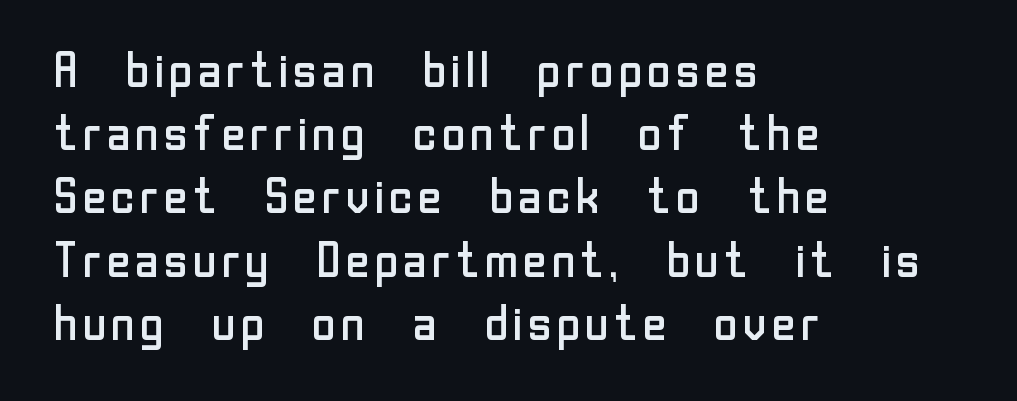
Check under the words: just untouched page. Is this a fixed-width face? No — the glyphs have proportional, varying widths. Is the block centered? No — it sits flush against the left margin. The designer went with a sans here, leaving each stem footless. The lettering stays uniformly vertical, giving the passage a roman look.
